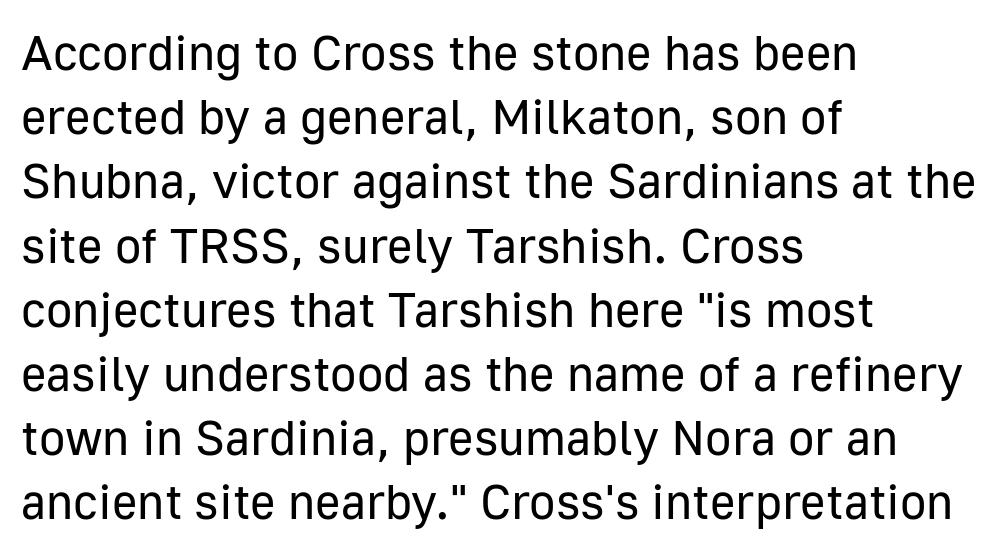
The image shows 49 px regular-weight sans-serif type, upright; set left-aligned, normal line spacing (1.31x), normal letter spacing, not underlined; low stroke contrast and a medium x-height.
